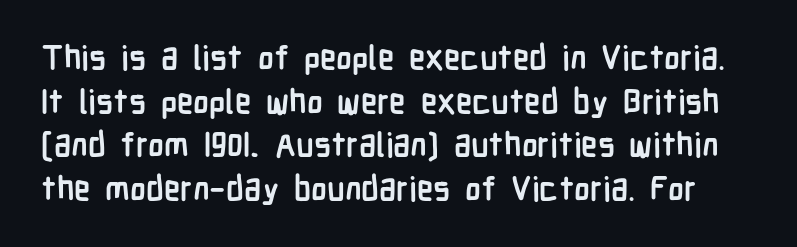
Each glyph is drawn with heavy, bold strokes. Classification — sans serif. The designer left line spacing at the default. Anything drawn beneath the words? Only blank space. In terms of letterspacing, this is plain default setting.
